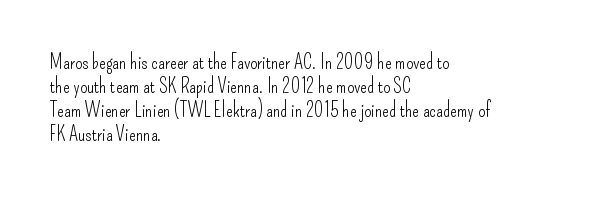
The image shows 20 px text type, upright; set left-aligned, line spacing 1.2x, normal letter spacing, not underlined.
